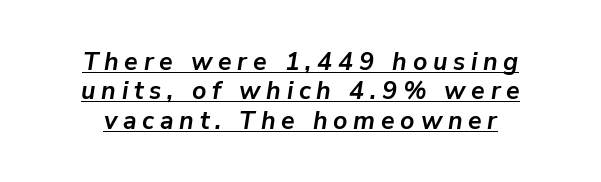
The image shows 25 px bold type, italic (leaning right); set centered, line spacing 1.18x, unusually wide letter spacing (+0.23 em), underlined.
